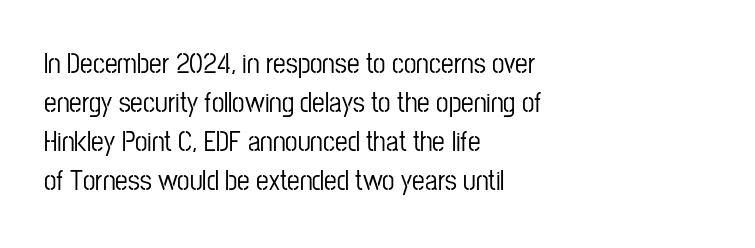
{"serif": "no", "italic": "no", "width": "condensed", "stroke_contrast": "low", "x_height": "medium", "monospaced": "no", "underline": "no", "align": "left", "line_spacing": "normal", "line_spacing_ratio": 1.39, "letter_spacing": "normal", "letter_spacing_em": 0.0, "glyph_px": 28}
